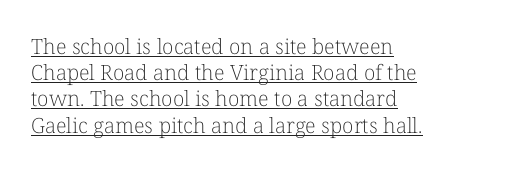
Q: Is the text bold? A: No.
Q: Is the text italic (slanted)? A: No, it is upright.
Q: Is the text underlined? A: Yes.
Q: How is the paragraph aligned? A: Left-aligned.
Q: Is the spacing between letters normal or unusually wide? A: Normal.
Q: Is the spacing between lines tight, normal or loose? A: Normal.
